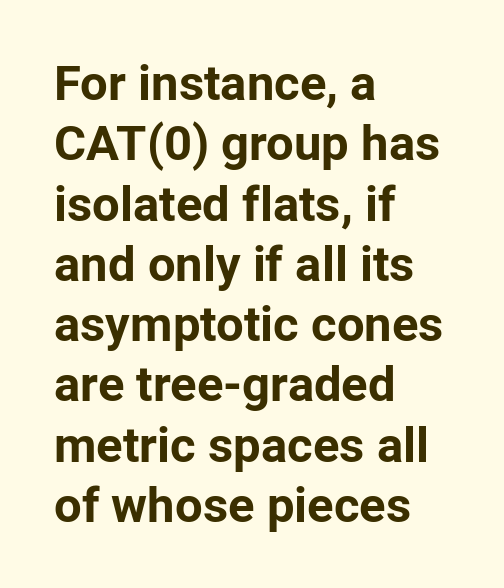
The image shows 49 px bold sans-serif type, upright; set left-aligned, line spacing 1.23x, normal letter spacing, not underlined; low stroke contrast and a medium x-height.
